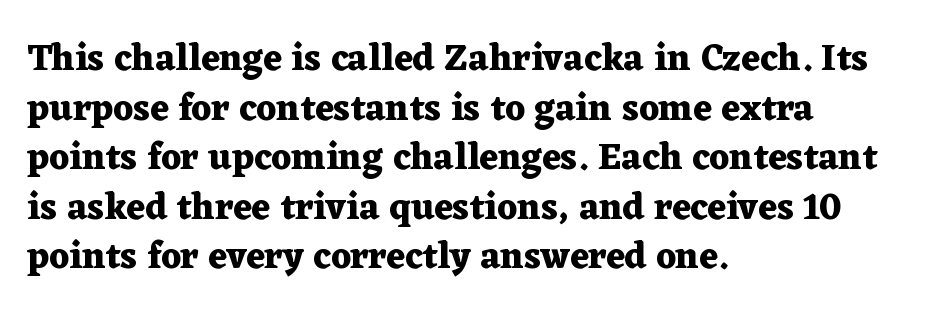
{"serif": "yes", "italic": "no", "bold": "yes", "weight": "heavy", "width": "wide", "stroke_contrast": "medium", "x_height": "medium", "monospaced": "no", "underline": "no", "align": "left", "line_spacing": "normal", "line_spacing_ratio": 1.34, "letter_spacing": "normal", "letter_spacing_em": 0.0, "glyph_px": 37}
